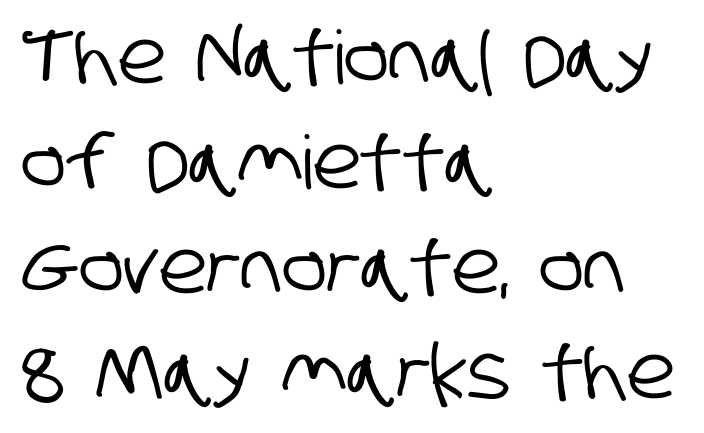
Q: Is the typeface a serif or a sans-serif typeface? A: Sans-serif.
Q: Is the text underlined? A: No.
Q: How is the paragraph aligned? A: Left-aligned.
Q: Is the spacing between letters normal or unusually wide? A: Normal.
Q: Is the spacing between lines tight, normal or loose? A: Normal.
Q: Width (condensed, normal, or wide)? A: Condensed.
Q: Stroke contrast? A: Low.
Q: x-height? A: Large.
Q: Monospaced? A: No.
